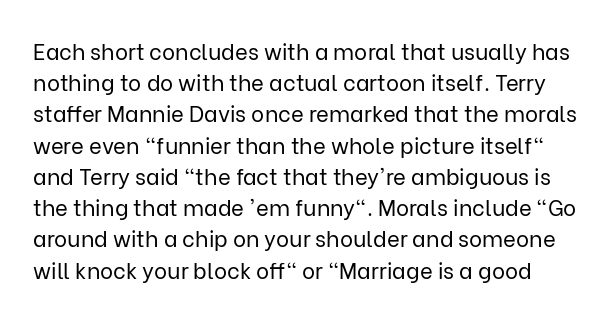
The image shows 22 px text type, upright; set normal line spacing (1.42x), normal letter spacing, not underlined.
